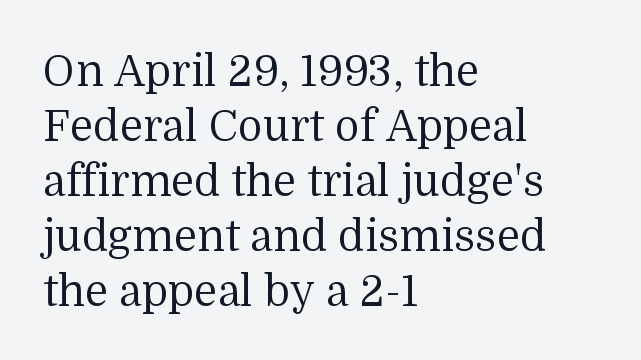
{"serif": "yes", "italic": "no", "bold": "no", "weight": "regular", "width": "normal", "stroke_contrast": "medium", "x_height": "medium", "monospaced": "no", "underline": "no", "align": "left", "line_spacing": "normal", "line_spacing_ratio": 1.28, "letter_spacing": "normal", "letter_spacing_em": 0.0, "glyph_px": 43}
